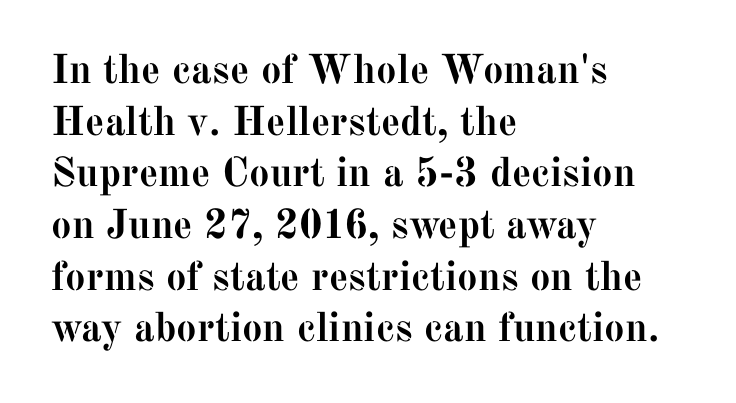
Q: Is the text bold? A: Yes.
Q: Is the text italic (slanted)? A: No, it is upright.
Q: Is the typeface a serif or a sans-serif typeface? A: Serif.
Q: Is the text underlined? A: No.
Q: How is the paragraph aligned? A: Left-aligned.
Q: Is the spacing between letters normal or unusually wide? A: Normal.
Q: Is the spacing between lines tight, normal or loose? A: Normal.
Q: Width (condensed, normal, or wide)? A: Normal.
Q: Stroke contrast? A: Medium.
Q: x-height? A: Medium.
Q: Monospaced? A: No.
